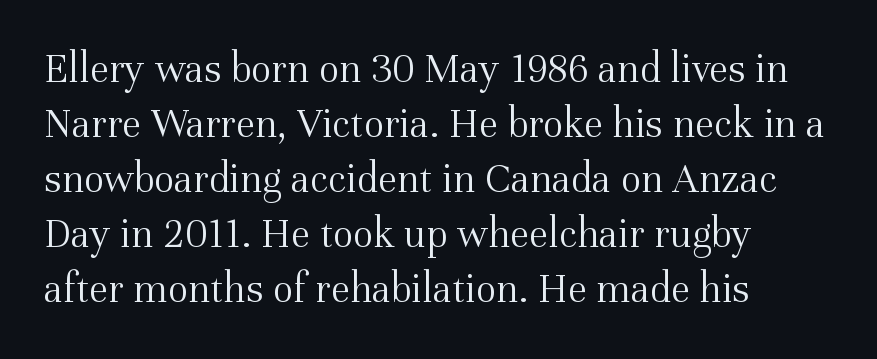
The image shows 43 px light serif type, upright; set left-aligned, normal line spacing (1.28x), normal letter spacing, not underlined; medium stroke contrast and a medium x-height.
